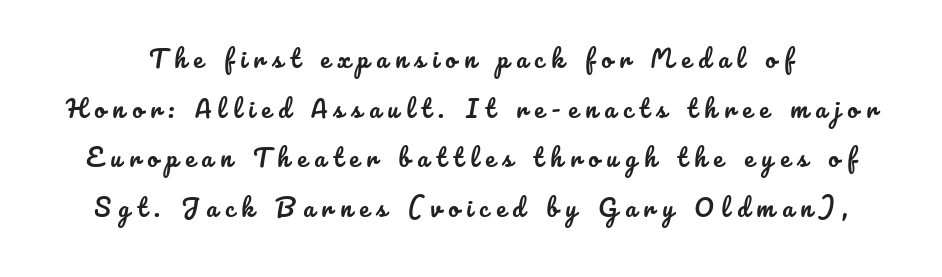
{"underline": "no", "line_spacing": "loose", "line_spacing_ratio": 2.07, "letter_spacing": "wide", "letter_spacing_em": 0.31, "glyph_px": 24}
